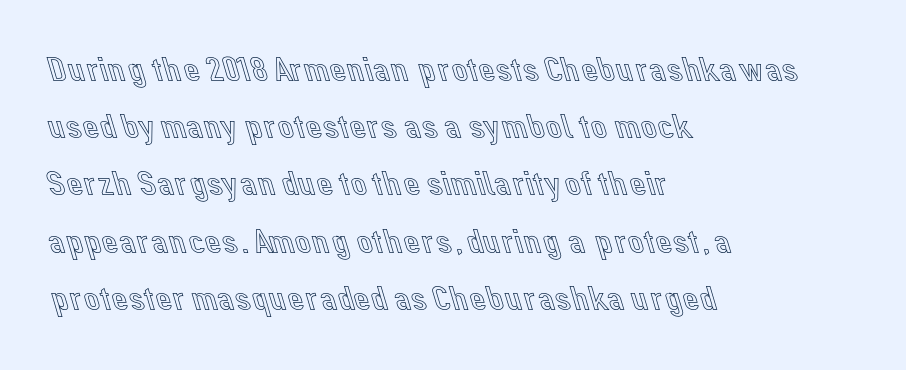
The space directly below the letters is spotless. The passage shown is typed in a proportional face where columns would drift. Students, observe: this is what conventionally led text looks like.
